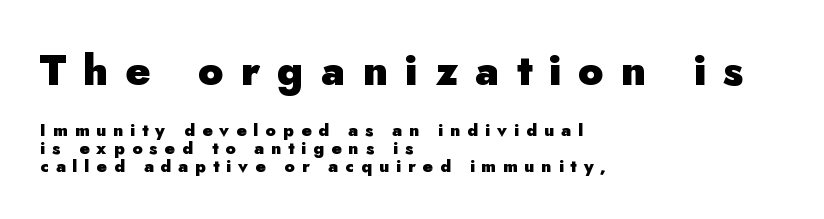
Compared with a centered layout, this one pins lines to the left instead. Does the bottom block carry the larger type? No, the top block does. Decoration check: the copy has no underline. The passage shown is typeset with a sans-serif family.
